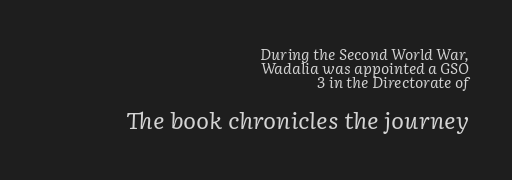
{"italic": "yes", "lean": "right", "slant_degrees": 2, "bold": "no", "underline": "no", "align": "right", "line_spacing": "tight", "line_spacing_ratio": 1.01, "letter_spacing": "normal", "letter_spacing_em": 0.0, "larger_block": "second", "size_ratio": 1.57, "glyph_px": 22}
